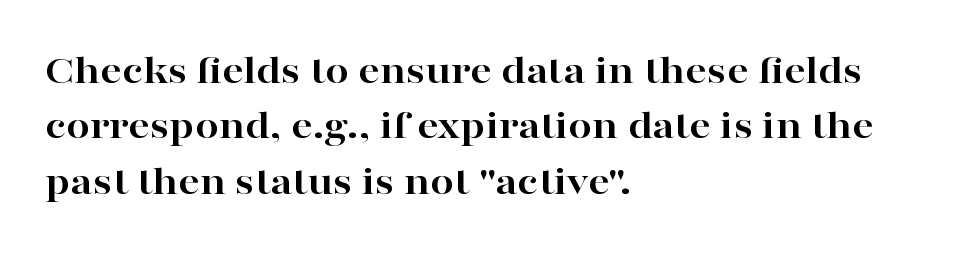
Q: Is the text bold? A: Yes.
Q: Is the text italic (slanted)? A: No, it is upright.
Q: Is the typeface a serif or a sans-serif typeface? A: Serif.
Q: Is the text underlined? A: No.
Q: How is the paragraph aligned? A: Left-aligned.
Q: Is the spacing between letters normal or unusually wide? A: Normal.
Q: Is the spacing between lines tight, normal or loose? A: Normal.
Q: Width (condensed, normal, or wide)? A: Wide.
Q: Stroke contrast? A: High.
Q: x-height? A: Medium.
Q: Monospaced? A: No.
